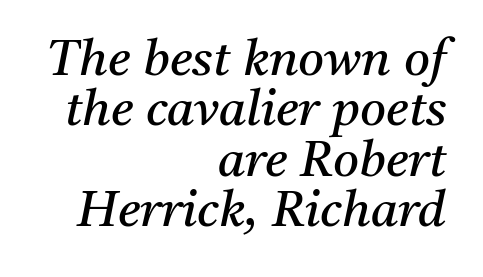
{"serif": "yes", "italic": "yes", "lean": "right", "slant_degrees": 11, "bold": "no", "weight": "regular", "width": "normal", "stroke_contrast": "medium", "x_height": "medium", "monospaced": "no", "underline": "no", "align": "right", "line_spacing": "tight", "line_spacing_ratio": 1.01, "letter_spacing": "normal", "letter_spacing_em": 0.0, "glyph_px": 50}
